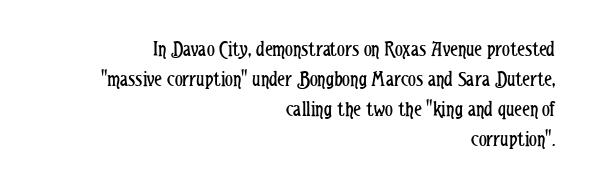
Q: Is the text bold? A: No.
Q: Is the text italic (slanted)? A: No, it is upright.
Q: Is the text underlined? A: No.
Q: How is the paragraph aligned? A: Right-aligned.
Q: Is the spacing between letters normal or unusually wide? A: Normal.
Q: Is the spacing between lines tight, normal or loose? A: Normal.
